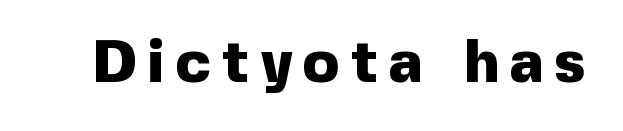
A full-strength bold gives these letters their thick strokes. Just letters on the line, the space beneath them empty. The characters display no serif detailing; their extremities are plain. Each letter keeps its own natural width here, so spacing adapts to shape. Ordinary non-slanted type is in use.
